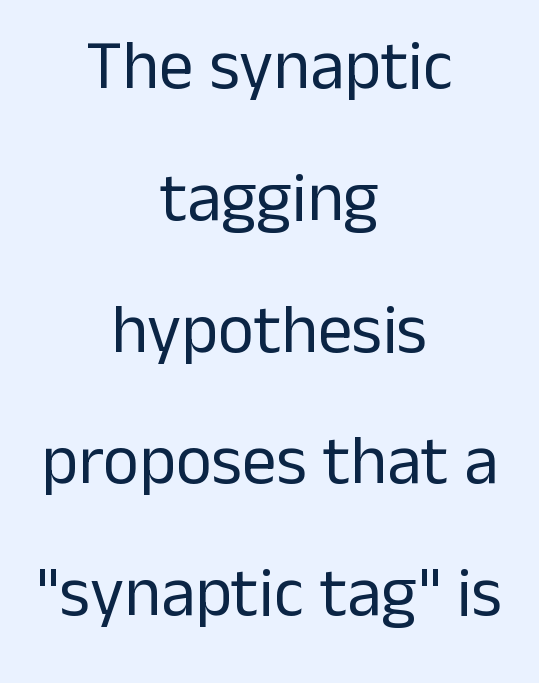
Q: Is the text bold? A: No.
Q: Is the text italic (slanted)? A: No, it is upright.
Q: Is the typeface a serif or a sans-serif typeface? A: Sans-serif.
Q: Is the text underlined? A: No.
Q: How is the paragraph aligned? A: Centered.
Q: Is the spacing between letters normal or unusually wide? A: Normal.
Q: Is the spacing between lines tight, normal or loose? A: Loose.
Q: Width (condensed, normal, or wide)? A: Normal.
Q: Stroke contrast? A: Low.
Q: x-height? A: Medium.
Q: Monospaced? A: No.
